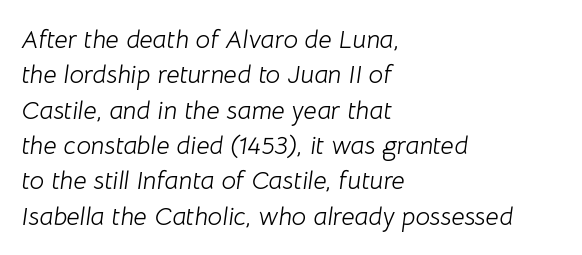
Q: Is the text bold? A: No.
Q: Is the text italic (slanted)? A: Yes, it leans right by about 8 degrees.
Q: Is the text underlined? A: No.
Q: How is the paragraph aligned? A: Left-aligned.
Q: Is the spacing between letters normal or unusually wide? A: Normal.
Q: Is the spacing between lines tight, normal or loose? A: Normal.
